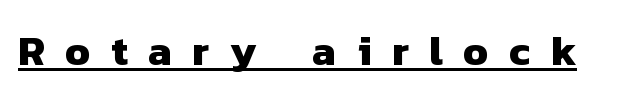
The image shows 42 px heavy sans-serif type; set unusually wide letter spacing (+0.49 em), underlined; low stroke contrast and a medium x-height.
